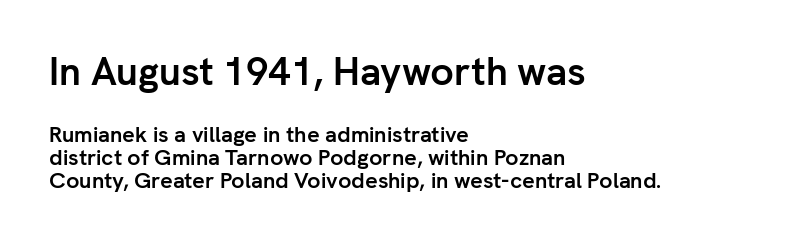
Q: Is the text bold? A: Yes.
Q: Is the text italic (slanted)? A: No, it is upright.
Q: Is the typeface a serif or a sans-serif typeface? A: Sans-serif.
Q: Is the text underlined? A: No.
Q: How is the paragraph aligned? A: Left-aligned.
Q: Is the spacing between letters normal or unusually wide? A: Normal.
Q: Is the spacing between lines tight, normal or loose? A: Tight.
Q: Which block of text is set in a larger size, the first (top) or the second (bottom)? A: The first (top) one.
Q: Width (condensed, normal, or wide)? A: Normal.
Q: Stroke contrast? A: Low.
Q: x-height? A: Medium.
Q: Monospaced? A: No.
